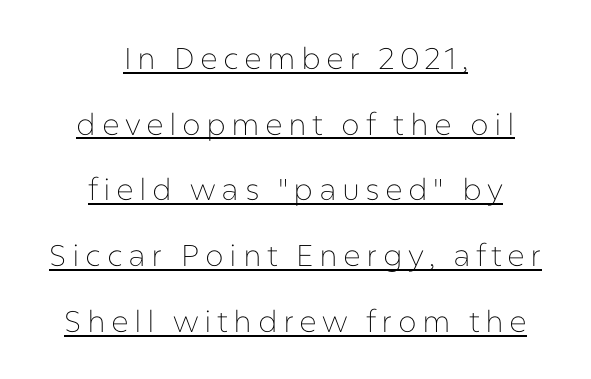
{"serif": "no", "italic": "no", "bold": "no", "weight": "thin", "width": "normal", "stroke_contrast": "low", "x_height": "medium", "monospaced": "no", "underline": "yes", "align": "center", "line_spacing": "loose", "line_spacing_ratio": 2.19, "glyph_px": 30}
